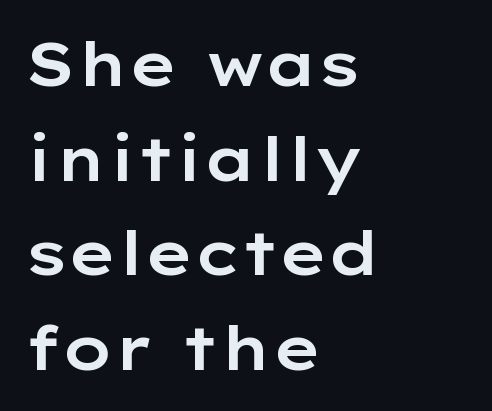
Q: Is the text italic (slanted)? A: No, it is upright.
Q: Is the typeface a serif or a sans-serif typeface? A: Sans-serif.
Q: Is the text underlined? A: No.
Q: How is the paragraph aligned? A: Left-aligned.
Q: Is the spacing between letters normal or unusually wide? A: Normal.
Q: Is the spacing between lines tight, normal or loose? A: Normal.
Q: Width (condensed, normal, or wide)? A: Wide.
Q: Stroke contrast? A: Low.
Q: x-height? A: Medium.
Q: Monospaced? A: No.
